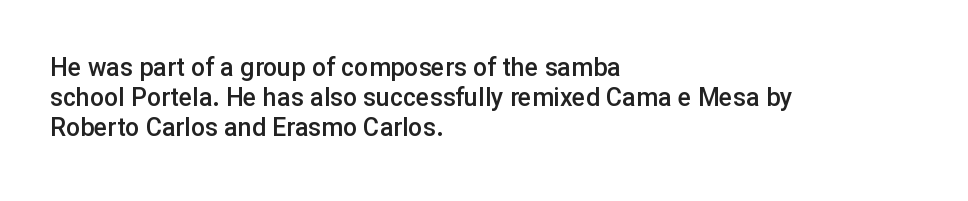
Posture: straight, roman, zero tilt. Unmarked baselines from the first word to the last. Spacing between characters is what you'd get straight out of the box. The face used here is a semibold: visibly heavier than regular, lighter than bold.
